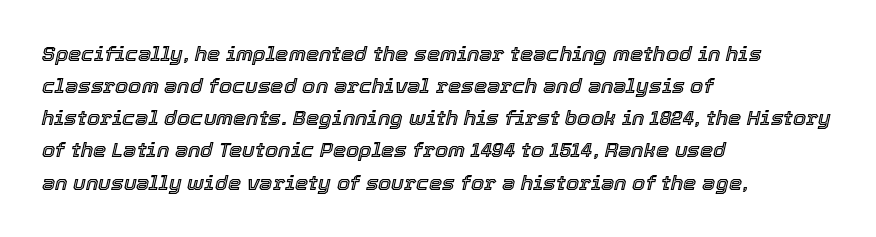
{"italic": "yes", "lean": "right", "slant_degrees": 12, "underline": "no", "align": "left", "line_spacing": "normal", "line_spacing_ratio": 1.53, "letter_spacing": "normal", "letter_spacing_em": 0.0, "glyph_px": 21}
